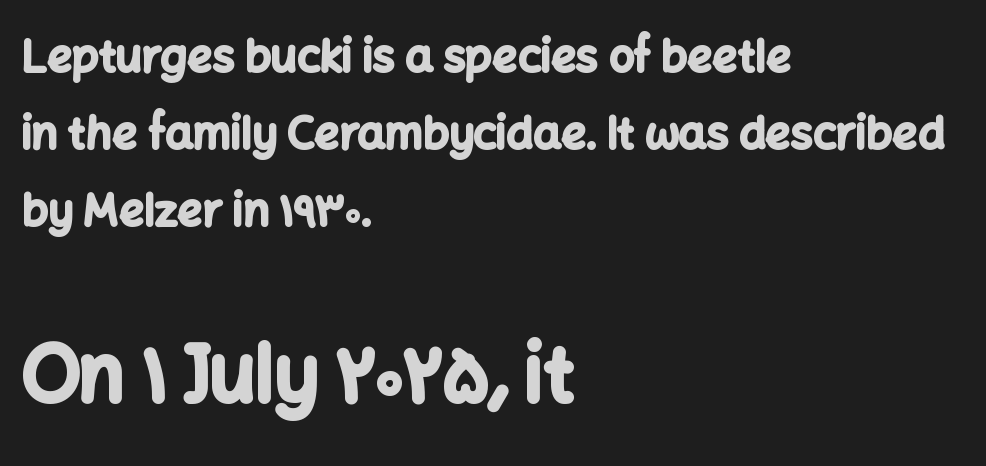
Q: Is the text bold? A: Yes.
Q: Is the text italic (slanted)? A: No, it is upright.
Q: Is the typeface a serif or a sans-serif typeface? A: Sans-serif.
Q: Is the text underlined? A: No.
Q: How is the paragraph aligned? A: Left-aligned.
Q: Is the spacing between letters normal or unusually wide? A: Normal.
Q: Which block of text is set in a larger size, the first (top) or the second (bottom)? A: The second (bottom) one.
Q: Width (condensed, normal, or wide)? A: Normal.
Q: Stroke contrast? A: Low.
Q: x-height? A: Medium.
Q: Monospaced? A: No.
